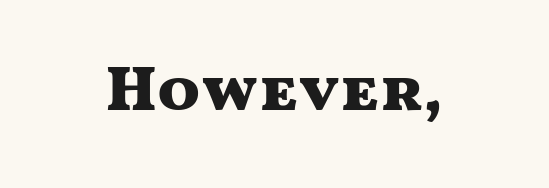
{"serif": "no", "italic": "no", "bold": "yes", "weight": "heavy", "width": "wide", "stroke_contrast": "medium", "x_height": "medium", "monospaced": "no", "underline": "no", "letter_spacing": "normal", "letter_spacing_em": 0.0, "glyph_px": 63}
